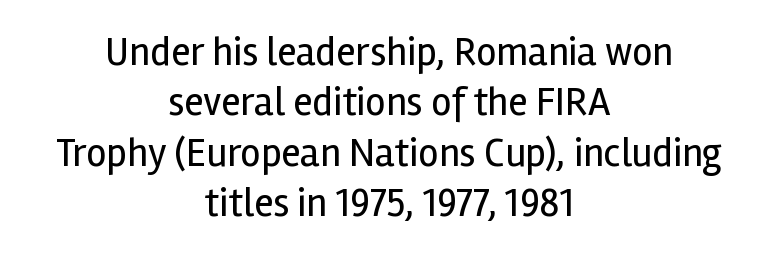
The rag falls on both sides of this text block equally. Does the lettering tilt? It doesn't — this is upright. The typesetting does not lean heavy: it is not bold. Letter spacing: default. The rendering shows plain stroke endings on the letterforms — a sans-serif design.
